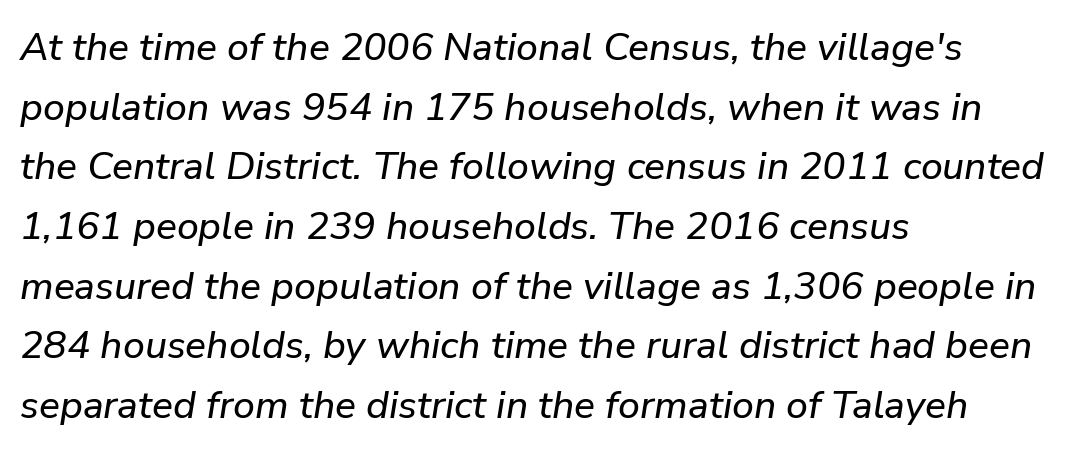
Lines of text with bare space underneath. Teacher's note: observe the even left margin — that is flush-left alignment. Nothing unusual about the tracking: characters are spaced as the font intends. Interline gaps are of average width in this sample.
